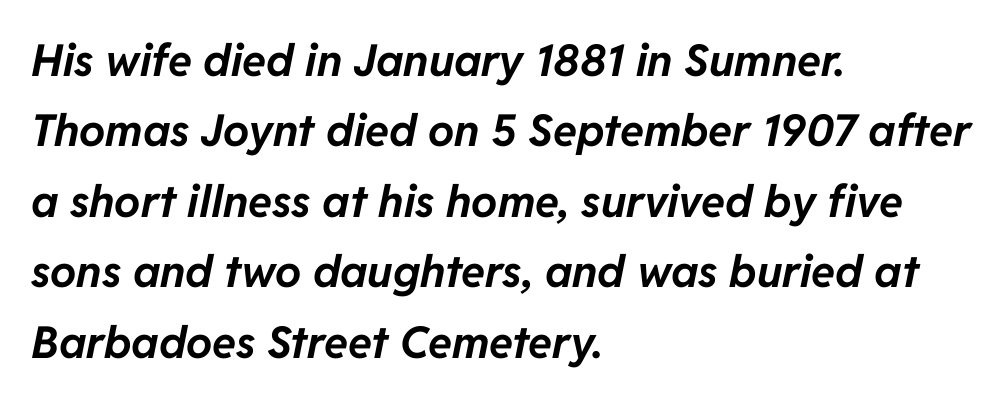
Q: Is the text bold? A: Yes.
Q: Is the text italic (slanted)? A: Yes, it leans right by about 11 degrees.
Q: Is the text underlined? A: No.
Q: How is the paragraph aligned? A: Left-aligned.
Q: Is the spacing between letters normal or unusually wide? A: Normal.
Q: Is the spacing between lines tight, normal or loose? A: Normal.
Q: Width (condensed, normal, or wide)? A: Normal.
Q: Stroke contrast? A: Low.
Q: x-height? A: Medium.
Q: Monospaced? A: No.
